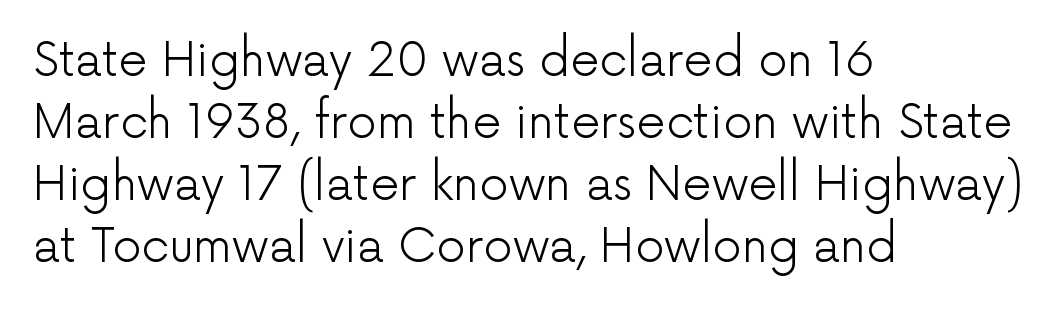
{"serif": "no", "italic": "no", "bold": "no", "weight": "light", "width": "normal", "stroke_contrast": "low", "x_height": "medium", "monospaced": "no", "underline": "no", "align": "left", "line_spacing": "normal", "line_spacing_ratio": 1.35, "letter_spacing": "normal", "letter_spacing_em": 0.0, "glyph_px": 46}
